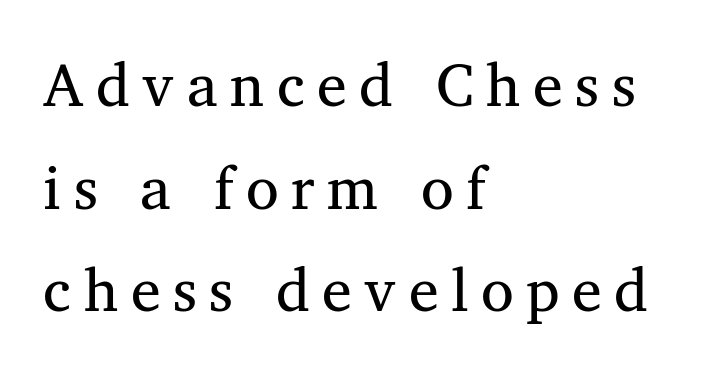
Q: Is the text bold? A: No.
Q: Is the text italic (slanted)? A: No, it is upright.
Q: Is the typeface a serif or a sans-serif typeface? A: Serif.
Q: Is the text underlined? A: No.
Q: How is the paragraph aligned? A: Left-aligned.
Q: Is the spacing between letters normal or unusually wide? A: Unusually wide.
Q: Width (condensed, normal, or wide)? A: Normal.
Q: Stroke contrast? A: Medium.
Q: x-height? A: Medium.
Q: Monospaced? A: No.
